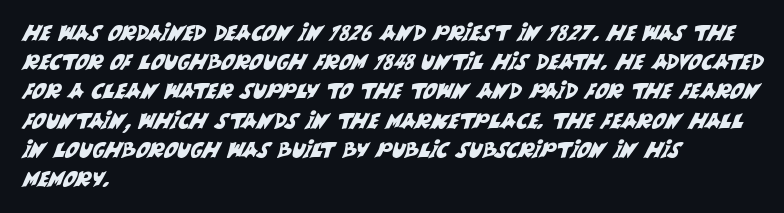
The gaps between neighbouring characters are ordinary and unremarkable. Compared with a centered layout, this one pins lines to the left instead. Decoration check: the copy has no underline. Baseline-to-baseline distance is the conventional proportion of letter height.
